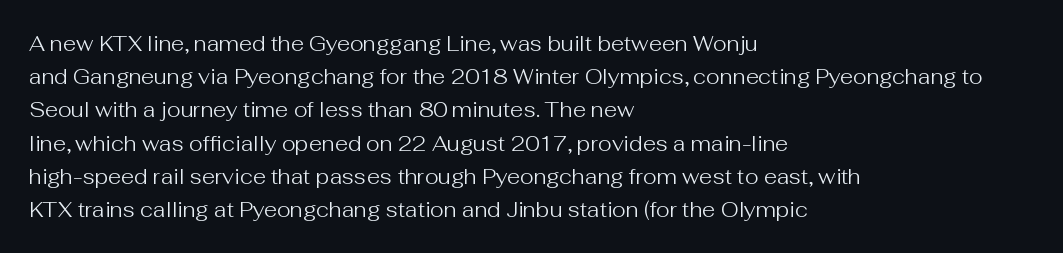
The face looks like a standard text weight, possibly lighter. Short and long lines alike share a common starting point at left. Vertically, the passage feels balanced, rows spaced as you'd expect. A bare baseline throughout the passage. Here the glyphs are tracked normally, forming tight word shapes.
